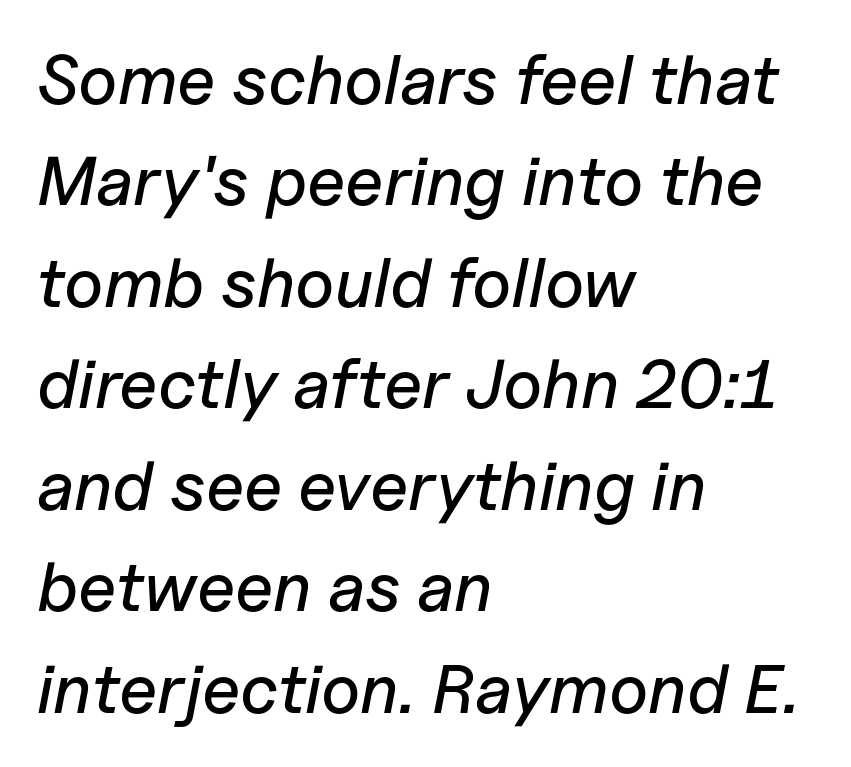
Q: Is the text italic (slanted)? A: Yes, it leans right by about 11 degrees.
Q: Is the text underlined? A: No.
Q: How is the paragraph aligned? A: Left-aligned.
Q: Is the spacing between letters normal or unusually wide? A: Normal.
Q: Is the spacing between lines tight, normal or loose? A: Normal.
Q: Width (condensed, normal, or wide)? A: Normal.
Q: Stroke contrast? A: Low.
Q: x-height? A: Medium.
Q: Monospaced? A: No.
